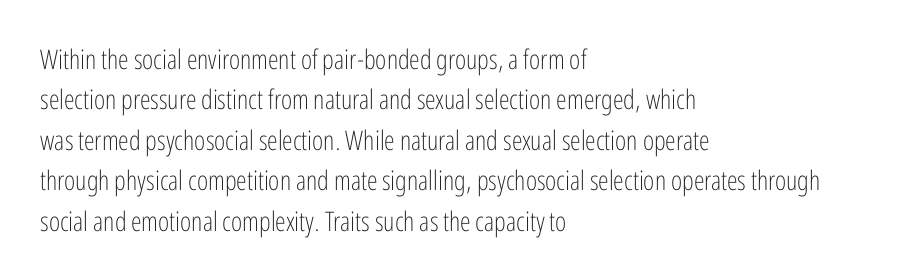
{"italic": "no", "bold": "no", "underline": "no", "align": "left", "line_spacing": "normal", "line_spacing_ratio": 1.5, "letter_spacing": "normal", "letter_spacing_em": 0.0, "glyph_px": 27}
